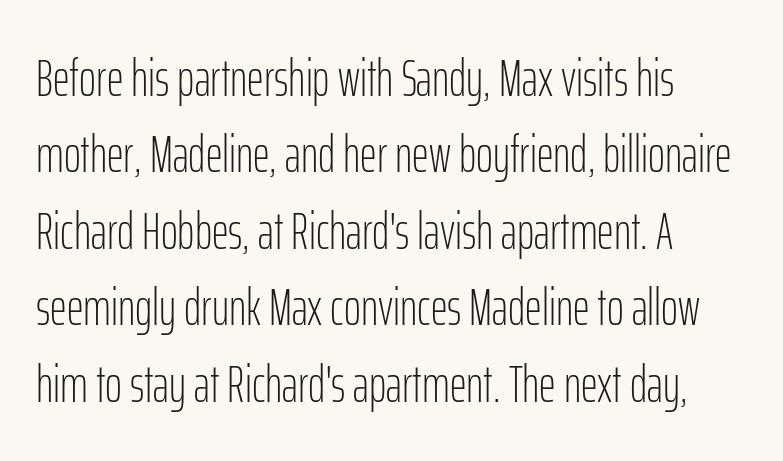
{"serif": "no", "italic": "no", "bold": "no", "weight": "light", "width": "condensed", "stroke_contrast": "low", "x_height": "medium", "monospaced": "no", "underline": "no", "align": "left", "line_spacing": "normal", "line_spacing_ratio": 1.47, "letter_spacing": "normal", "letter_spacing_em": 0.0, "glyph_px": 52}
